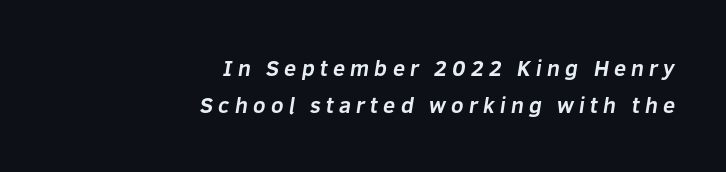
The image shows 22 px bold type; set right-aligned, normal line spacing (1.66x), unusually wide letter spacing (+0.23 em), not underlined.
